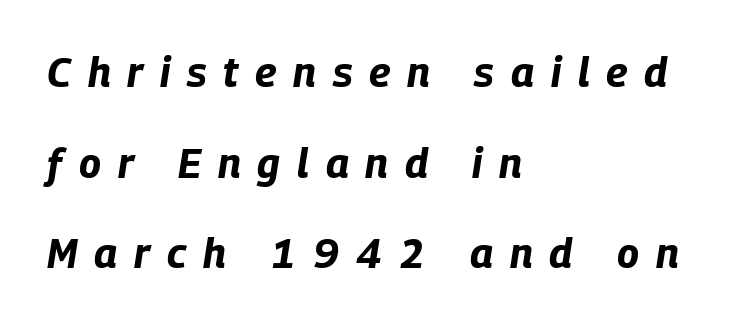
{"italic": "yes", "lean": "right", "slant_degrees": 9, "bold": "yes", "weight": "bold", "width": "condensed", "stroke_contrast": "low", "x_height": "large", "monospaced": "no", "underline": "no", "align": "left", "line_spacing": "loose", "line_spacing_ratio": 2.21, "letter_spacing": "wide", "letter_spacing_em": 0.41, "glyph_px": 41}
